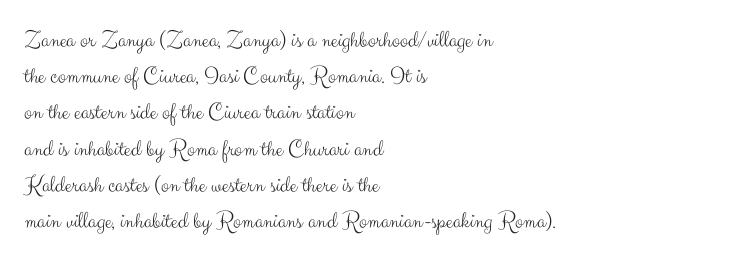
{"bold": "no", "underline": "no", "align": "left", "line_spacing": "normal", "line_spacing_ratio": 1.51, "letter_spacing": "normal", "letter_spacing_em": 0.0, "glyph_px": 24}
